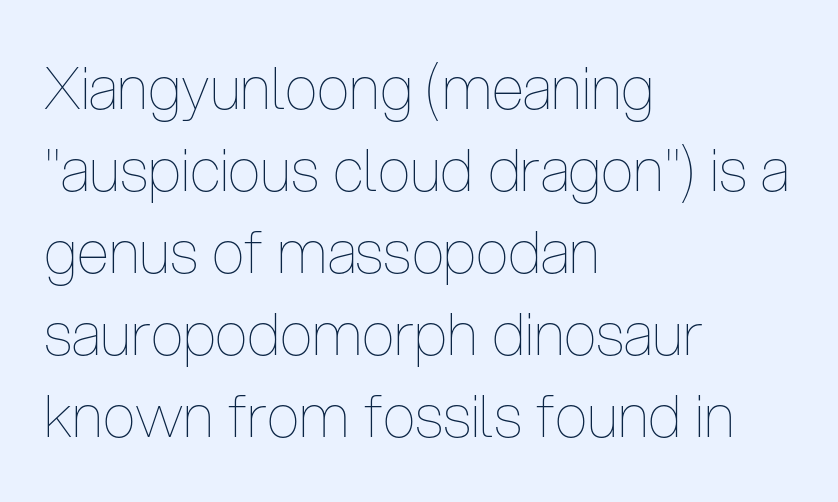
Q: Is the text bold? A: No.
Q: Is the text italic (slanted)? A: No, it is upright.
Q: Is the text underlined? A: No.
Q: How is the paragraph aligned? A: Left-aligned.
Q: Is the spacing between letters normal or unusually wide? A: Normal.
Q: Is the spacing between lines tight, normal or loose? A: Normal.
Q: Width (condensed, normal, or wide)? A: Condensed.
Q: Stroke contrast? A: Low.
Q: x-height? A: Medium.
Q: Monospaced? A: No.
